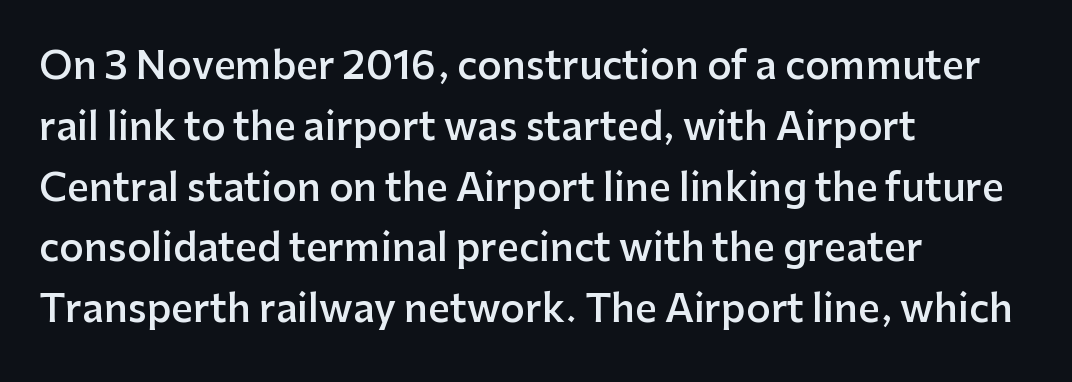
{"serif": "no", "italic": "no", "bold": "semi", "weight": "semibold", "width": "normal", "stroke_contrast": "low", "x_height": "medium", "monospaced": "no", "underline": "no", "align": "left", "line_spacing": "normal", "line_spacing_ratio": 1.6, "letter_spacing": "normal", "letter_spacing_em": 0.0, "glyph_px": 38}
